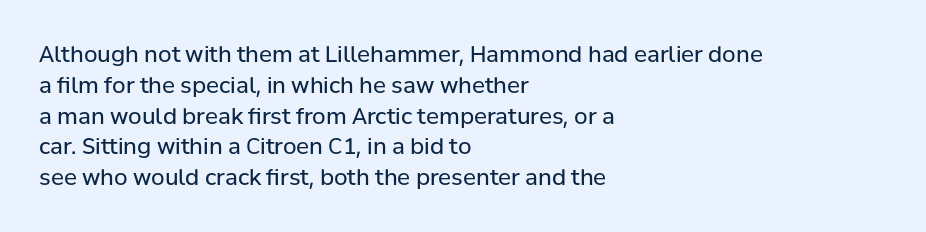
The image shows 22 px text type, upright; set left-aligned, normal line spacing (1.4x), normal letter spacing, not underlined.
